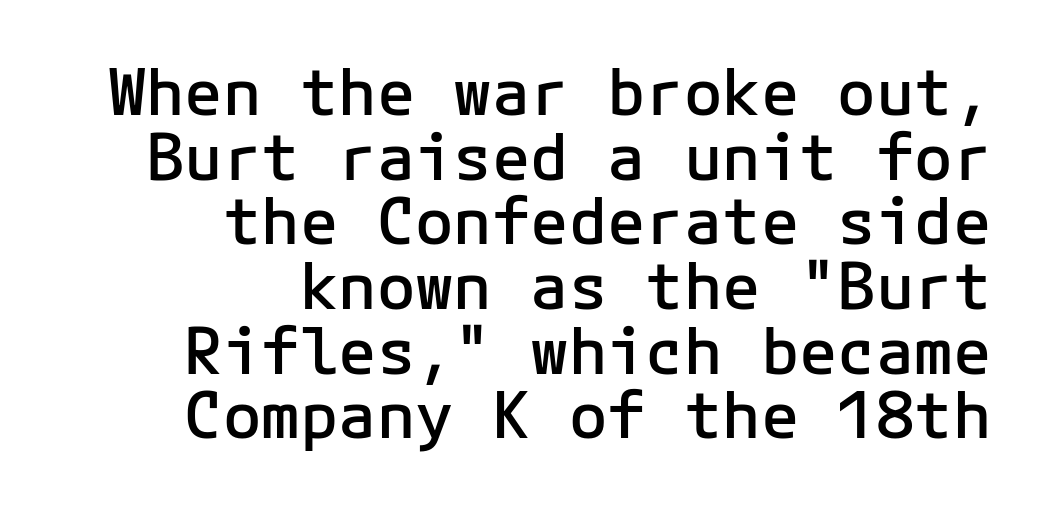
The rendering uses typewriter-style spacing with identical character cells. Unlike a traditional serif, this face leaves its strokes unadorned. Posture: straight, roman, zero tilt. All the whitespace from short lines collects on the left. Students, note that the glyphs here touch the page at normal intervals. Very little white space separates one row of letters from the next.
